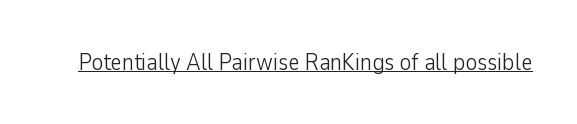
Q: Is the text bold? A: No.
Q: Is the text italic (slanted)? A: No, it is upright.
Q: Is the text underlined? A: Yes.
Q: Is the spacing between letters normal or unusually wide? A: Normal.
